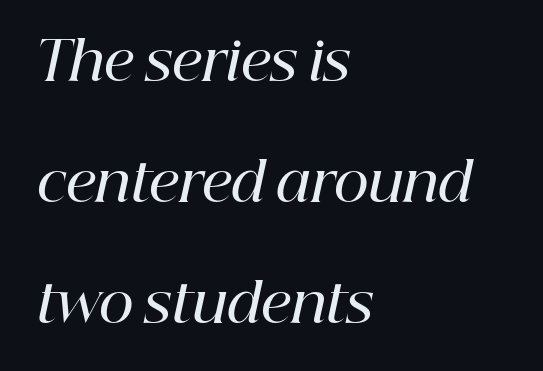
{"serif": "yes", "italic": "yes", "lean": "right", "slant_degrees": 12, "bold": "semi", "weight": "semibold", "width": "normal", "stroke_contrast": "high", "x_height": "medium", "monospaced": "no", "underline": "no", "align": "left", "line_spacing": "loose", "line_spacing_ratio": 2.24, "letter_spacing": "normal", "letter_spacing_em": 0.0, "glyph_px": 54}
